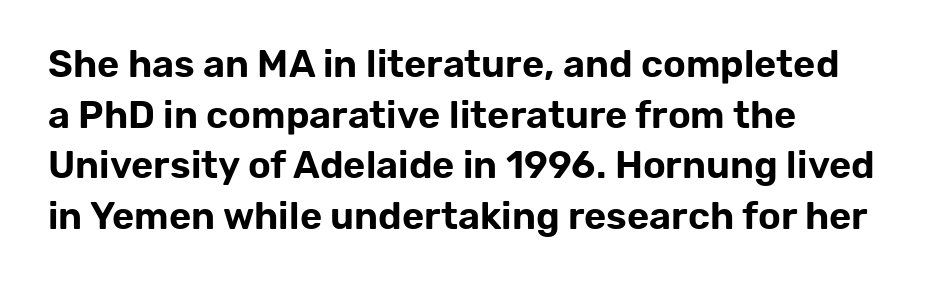
The face used here is proportionally spaced, like ordinary book or web type. Does the copy run flush right? No — it runs flush left. This sample keeps an unexceptional amount of space between lines. The rendering keeps characters at their native spacing. Does the type have serifs? No, each stem ends abruptly. Any mark beneath the type? The region is blank.
